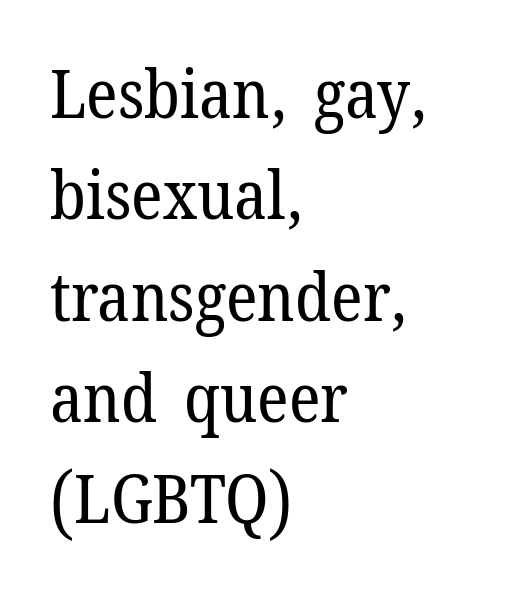
Note: serifs present on the glyphs. The letters stand straight up with perfectly vertical stems. On a weight scale, this lands at 450 or below. Observe the ordinary spacing: letters are neighbours, not strangers. The passage shown is typed in a proportional face where columns would drift.
